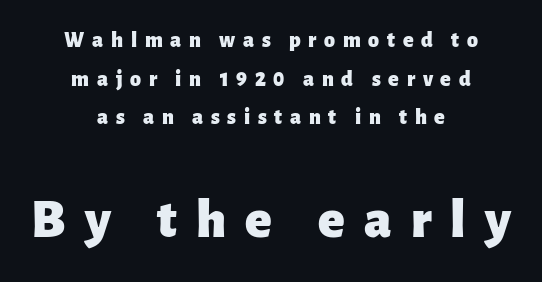
These two chunks differ in scale, with the bottom chunk taking the larger measure. Nobody drew a line under any word here. These lines are rendered in a variable-pitch font. This is roman type, the default non-slanted kind.
